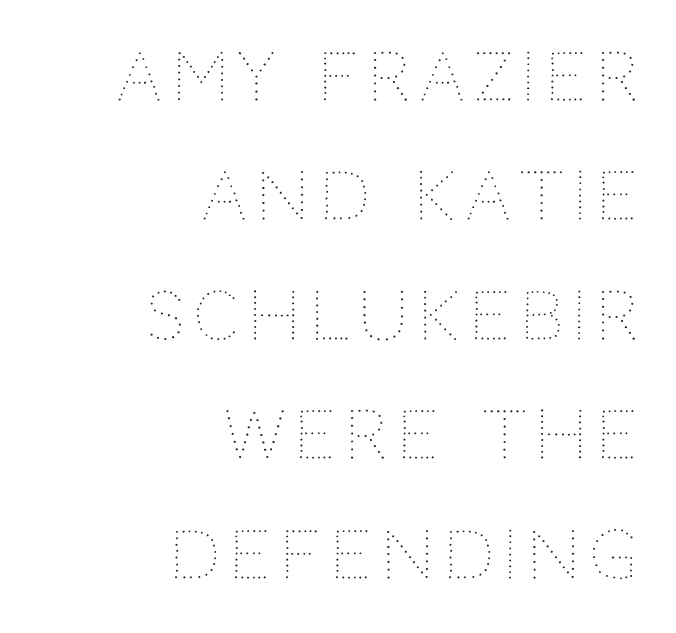
{"italic": "no", "bold": "no", "weight": "thin", "width": "normal", "stroke_contrast": "medium", "x_height": "large", "monospaced": "no", "underline": "no", "align": "right", "line_spacing_ratio": 1.81, "glyph_px": 66}
